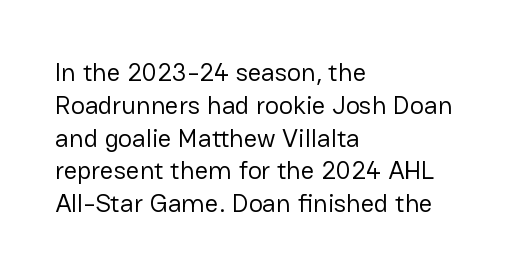
{"italic": "no", "bold": "no", "underline": "no", "align": "left", "line_spacing": "normal", "line_spacing_ratio": 1.26, "letter_spacing": "normal", "letter_spacing_em": 0.0, "glyph_px": 26}
